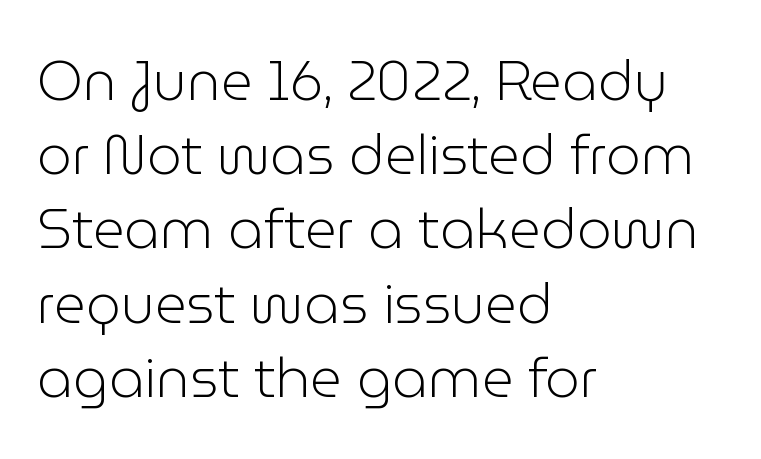
Posture: vertical. The text was rendered using a sans face with plain stroke endings. How are the letters spaced? Ordinarily, with no added tracking. Notice how descenders clear the ascenders below comfortably — that's standard leading. Teacher's note: observe the even left margin — that is flush-left alignment.
